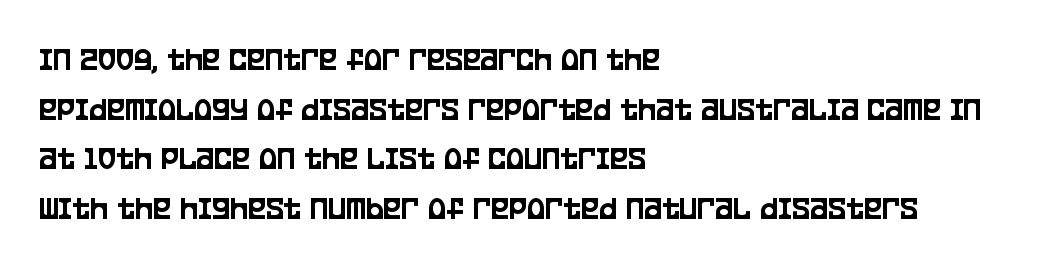
{"serif": "no", "italic": "no", "width": "condensed", "stroke_contrast": "low", "x_height": "large", "monospaced": "no", "underline": "no", "align": "left", "line_spacing": "normal", "line_spacing_ratio": 1.46, "letter_spacing": "normal", "letter_spacing_em": 0.0, "glyph_px": 34}
